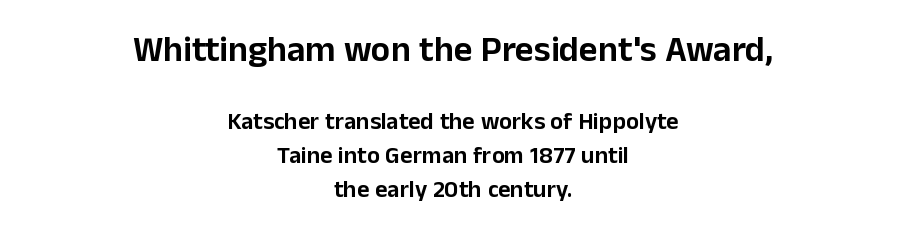
Q: Is the text italic (slanted)? A: No, it is upright.
Q: Is the typeface a serif or a sans-serif typeface? A: Sans-serif.
Q: Is the text underlined? A: No.
Q: How is the paragraph aligned? A: Centered.
Q: Is the spacing between letters normal or unusually wide? A: Normal.
Q: Is the spacing between lines tight, normal or loose? A: Normal.
Q: Which block of text is set in a larger size, the first (top) or the second (bottom)? A: The first (top) one.
Q: Width (condensed, normal, or wide)? A: Normal.
Q: Stroke contrast? A: Low.
Q: x-height? A: Medium.
Q: Monospaced? A: No.
